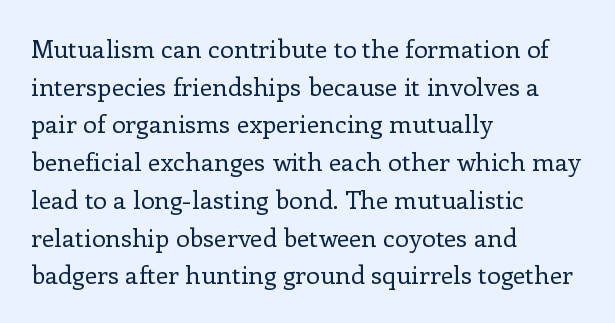
{"italic": "no", "bold": "no", "underline": "no", "align": "left", "line_spacing": "normal", "line_spacing_ratio": 1.51, "letter_spacing": "normal", "letter_spacing_em": 0.0, "glyph_px": 25}
